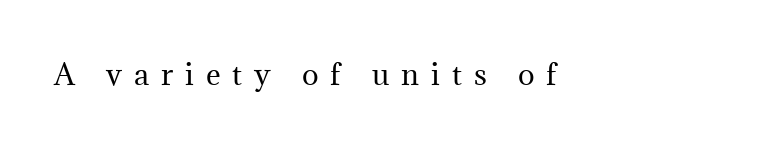
Q: Is the text bold? A: No.
Q: Is the text italic (slanted)? A: No, it is upright.
Q: Is the typeface a serif or a sans-serif typeface? A: Serif.
Q: Is the text underlined? A: No.
Q: Is the spacing between letters normal or unusually wide? A: Unusually wide.
Q: Width (condensed, normal, or wide)? A: Normal.
Q: Stroke contrast? A: Medium.
Q: x-height? A: Medium.
Q: Monospaced? A: No.
